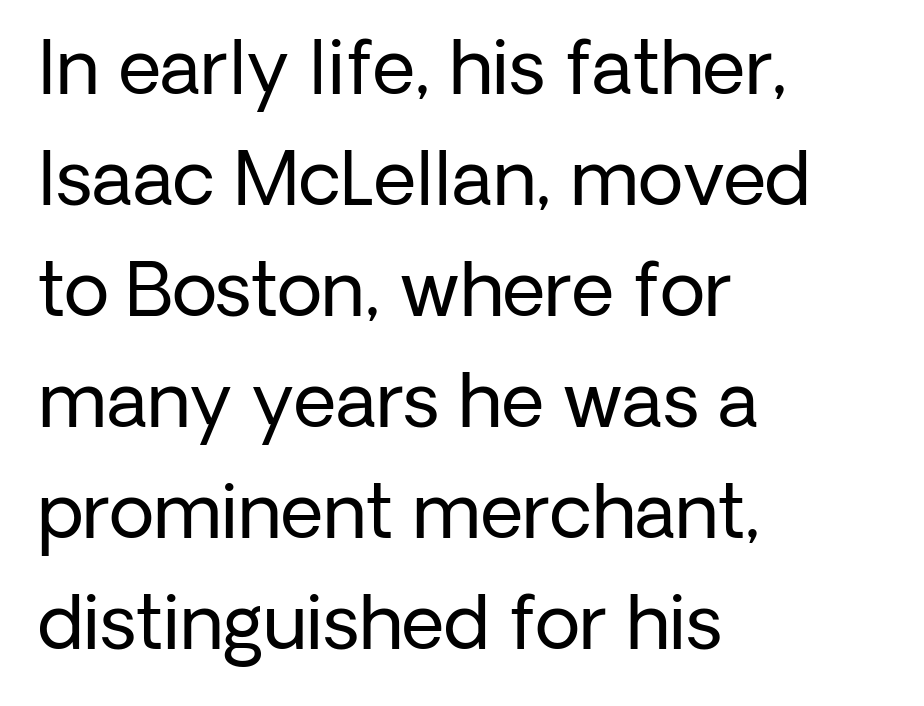
The image shows 74 px regular-weight sans-serif type, upright; set left-aligned, normal line spacing (1.5x), normal letter spacing, not underlined; low stroke contrast and a medium x-height.
